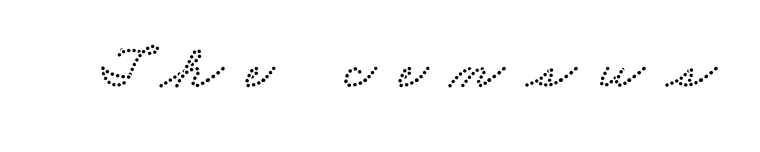
{"serif": "yes", "width": "wide", "stroke_contrast": "low", "x_height": "small", "monospaced": "no", "underline": "no", "letter_spacing": "wide", "letter_spacing_em": 0.36, "glyph_px": 63}
